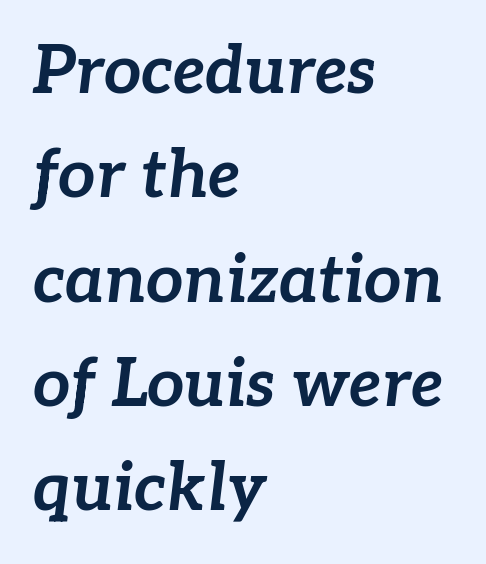
The image shows 66 px bold type, italic (leaning right); set left-aligned, normal line spacing (1.58x), normal letter spacing, not underlined; low stroke contrast and a medium x-height.
